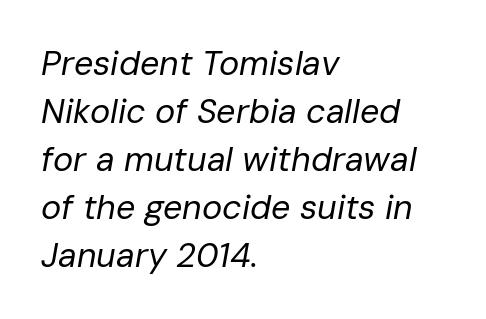
{"italic": "yes", "lean": "right", "slant_degrees": 10, "bold": "no", "weight": "regular", "width": "normal", "stroke_contrast": "low", "x_height": "medium", "monospaced": "no", "underline": "no", "align": "left", "line_spacing": "normal", "line_spacing_ratio": 1.41, "letter_spacing": "normal", "letter_spacing_em": 0.0, "glyph_px": 34}
